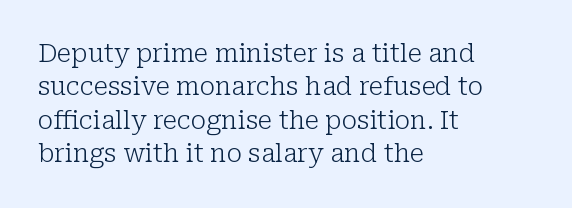
{"italic": "no", "bold": "no", "underline": "no", "align": "left", "line_spacing": "normal", "line_spacing_ratio": 1.34, "letter_spacing": "normal", "letter_spacing_em": 0.0, "glyph_px": 25}
